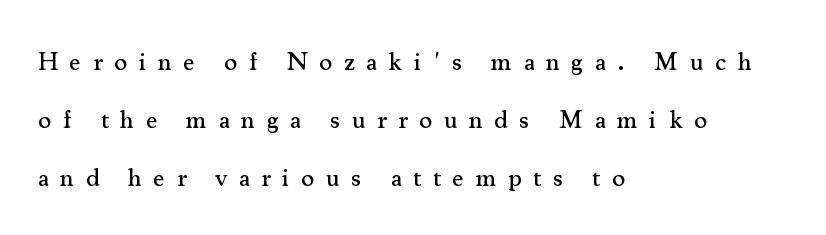
This block would shrink considerably if given ordinary leading; it's expanded now. Substantial extra tracking has been applied to these lines. Words float on clear page, feet unadorned. Reading down the block, your eye returns to a fixed left position each line. Quick note: not italic, upright.
